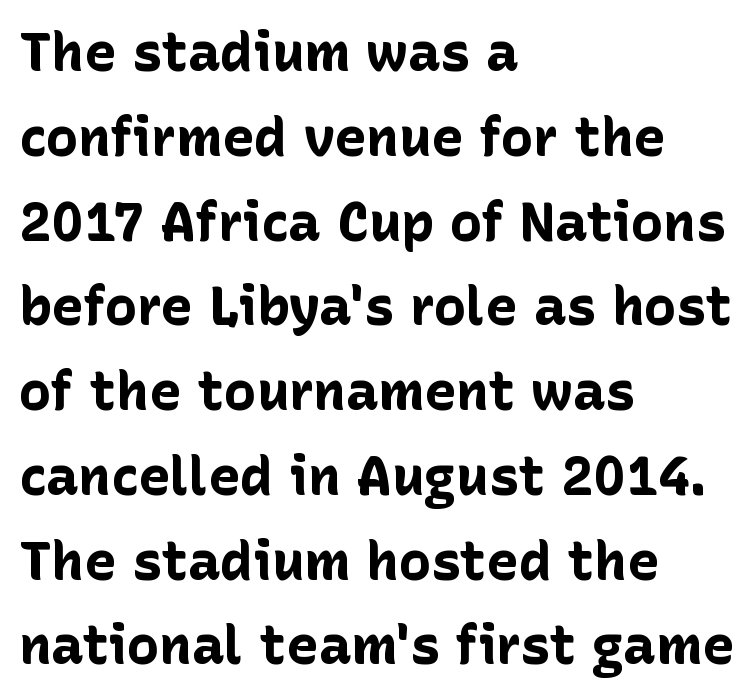
The image shows 54 px bold sans-serif type, upright; set left-aligned, normal line spacing (1.57x), normal letter spacing, not underlined; low stroke contrast and a medium x-height.
